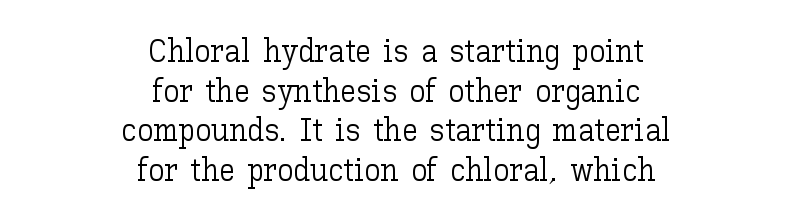
Q: Is the text bold? A: No.
Q: Is the text italic (slanted)? A: No, it is upright.
Q: Is the text underlined? A: No.
Q: How is the paragraph aligned? A: Centered.
Q: Is the spacing between letters normal or unusually wide? A: Normal.
Q: Width (condensed, normal, or wide)? A: Normal.
Q: Stroke contrast? A: Low.
Q: x-height? A: Medium.
Q: Monospaced? A: No.
